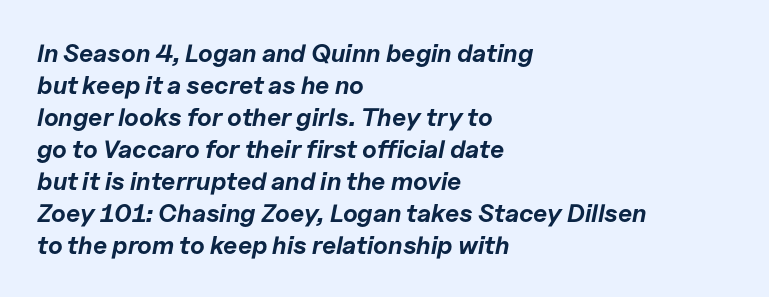
The image shows 25 px bold type, italic (leaning right); set left-aligned, normal line spacing (1.28x), normal letter spacing, not underlined.
